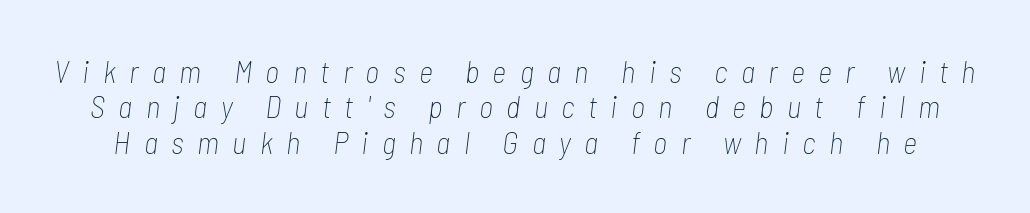
{"italic": "yes", "lean": "right", "slant_degrees": 7, "bold": "no", "weight": "thin", "width": "condensed", "stroke_contrast": "low", "x_height": "medium", "monospaced": "no", "underline": "no", "line_spacing": "tight", "line_spacing_ratio": 1.14, "letter_spacing": "wide", "letter_spacing_em": 0.43, "glyph_px": 31}
